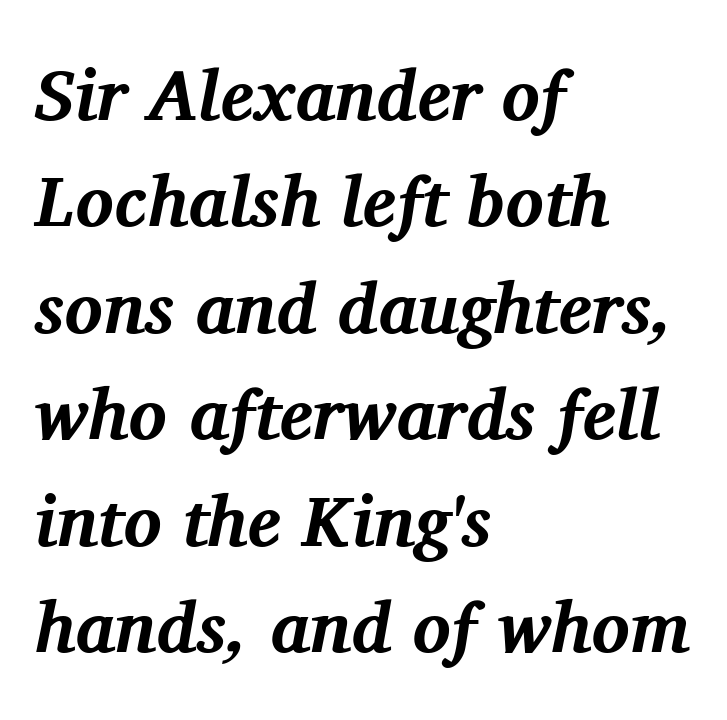
The image shows 71 px bold serif type, italic (leaning right); set left-aligned, normal line spacing (1.5x), normal letter spacing, not underlined; medium stroke contrast and a medium x-height.
